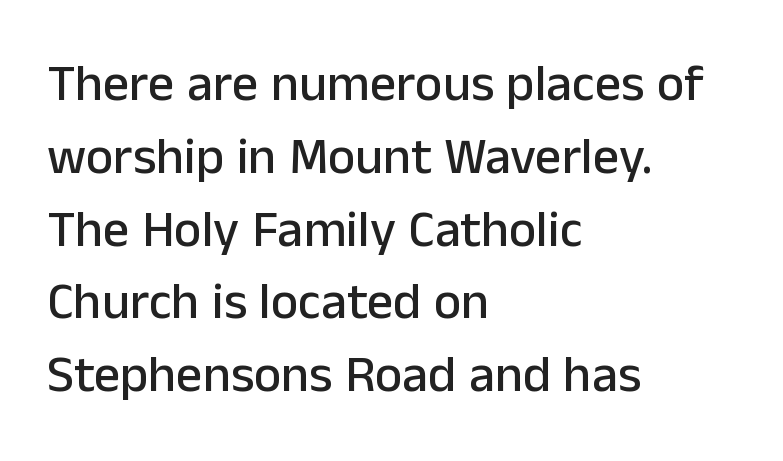
{"serif": "no", "italic": "no", "width": "normal", "stroke_contrast": "low", "x_height": "medium", "monospaced": "no", "underline": "no", "align": "left", "line_spacing": "normal", "line_spacing_ratio": 1.4, "letter_spacing": "normal", "letter_spacing_em": 0.0, "glyph_px": 52}
